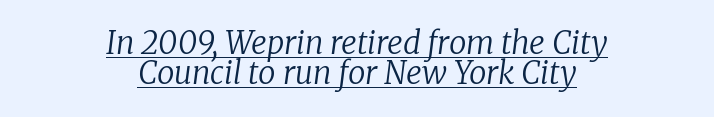
{"serif": "yes", "italic": "yes", "lean": "right", "slant_degrees": 8, "bold": "no", "weight": "regular", "width": "normal", "stroke_contrast": "low", "x_height": "medium", "monospaced": "no", "underline": "yes", "align": "center", "line_spacing": "tight", "line_spacing_ratio": 0.98, "letter_spacing": "normal", "letter_spacing_em": 0.0, "glyph_px": 31}
